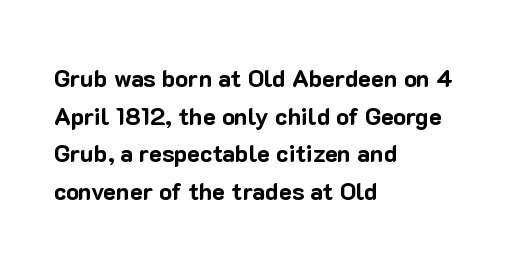
Heavy, bold letterforms. Quick note: underline off. The space between consecutive lines is moderate. This is roman type, the default non-slanted kind. The compositor pushed each line to the left boundary.
